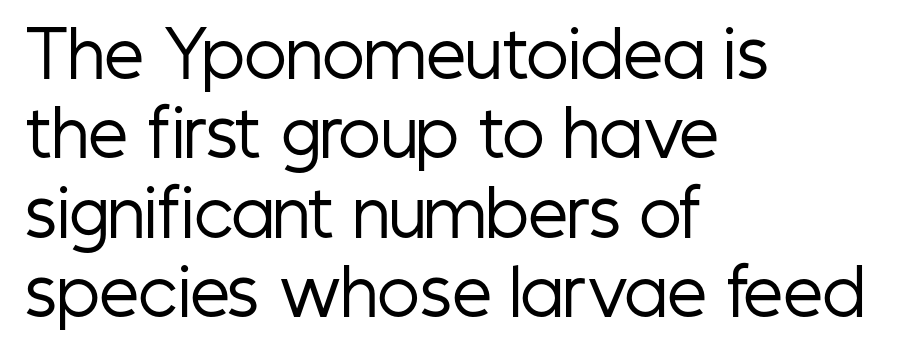
Each row of text sits above clean, open space. Line spacing here is normal. Is this a fixed-width face? No — the glyphs have proportional, varying widths. Where is the straight margin? On the left. No italicization has been applied; the sample stays upright. The characters display no serif detailing; their extremities are plain.
